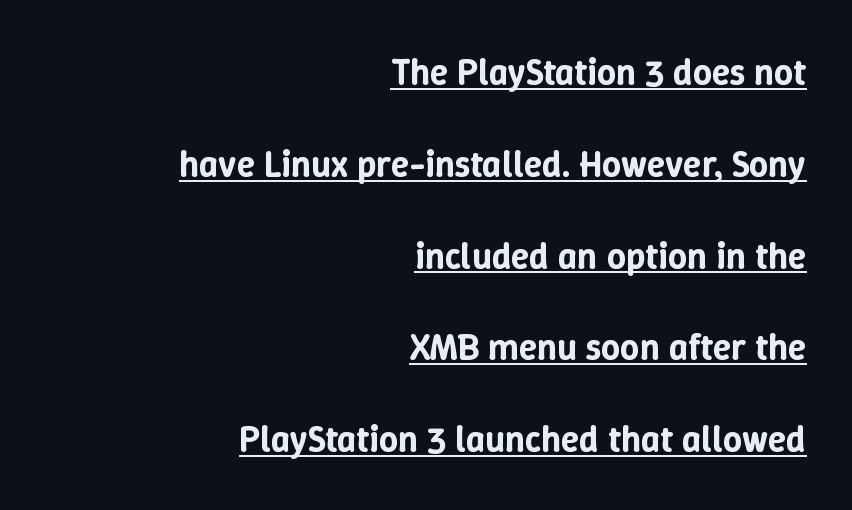
In designer terms, the underline attribute is active on this setting. Characters remain perfectly vertical along every line. Short and long lines alike share a common ending point at right. The vertical gap from one line to the next is large. Default kerning and tracking; the words read as compact shapes.
